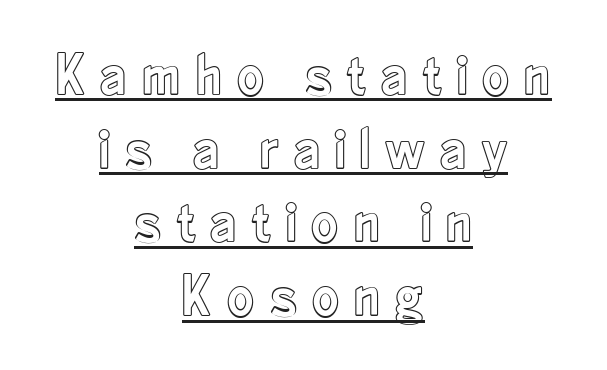
These lines were composed using upright roman letters. Regarding leading, the lines here are spaced in the standard way. Compared with undecorated copy, this sample adds a rule below the words. The paragraph has two soft edges and a firm central axis. Observe the wide spacing: letters keep a clear distance from each other. Looks like regular typesetting: each glyph gets only the width it needs.
